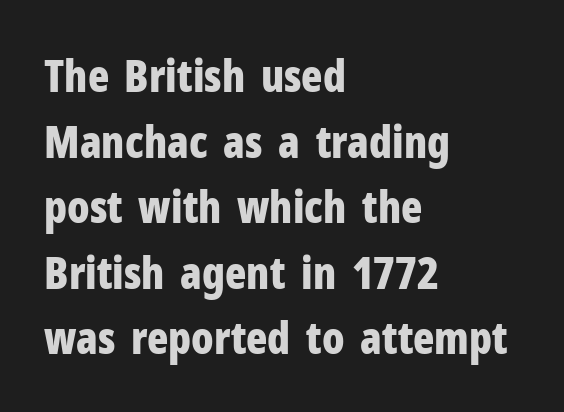
The image shows 44 px bold, condensed sans-serif type, upright; set left-aligned, normal line spacing (1.49x), normal letter spacing, not underlined; low stroke contrast and a medium x-height.
